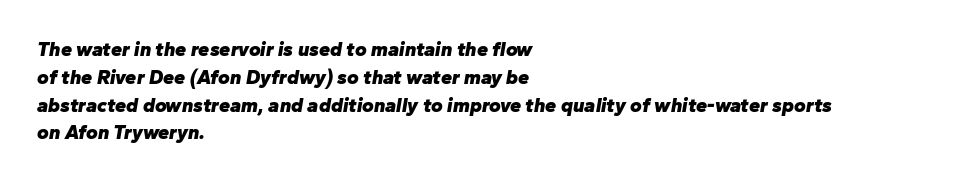
Q: Is the text bold? A: Yes.
Q: Is the text italic (slanted)? A: Yes, it leans right by about 10 degrees.
Q: Is the text underlined? A: No.
Q: How is the paragraph aligned? A: Left-aligned.
Q: Is the spacing between letters normal or unusually wide? A: Normal.
Q: Is the spacing between lines tight, normal or loose? A: Normal.
